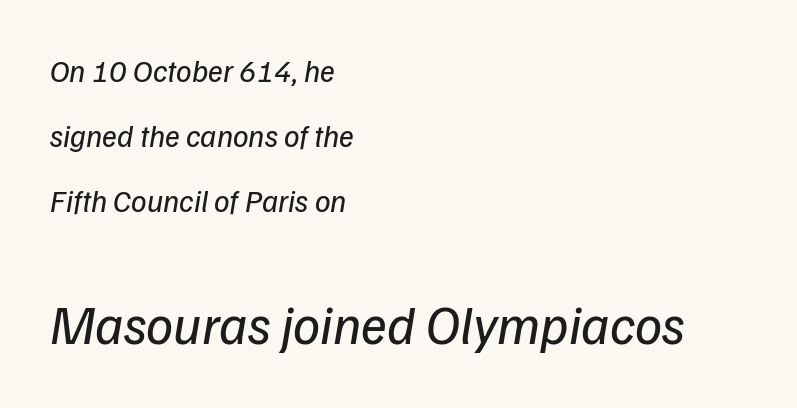
Q: Is the text bold? A: No.
Q: Is the text italic (slanted)? A: Yes, it leans right by about 9 degrees.
Q: Is the text underlined? A: No.
Q: How is the paragraph aligned? A: Left-aligned.
Q: Is the spacing between letters normal or unusually wide? A: Normal.
Q: Is the spacing between lines tight, normal or loose? A: Loose.
Q: Which block of text is set in a larger size, the first (top) or the second (bottom)? A: The second (bottom) one.
Q: Width (condensed, normal, or wide)? A: Normal.
Q: Stroke contrast? A: Low.
Q: x-height? A: Medium.
Q: Monospaced? A: No.
